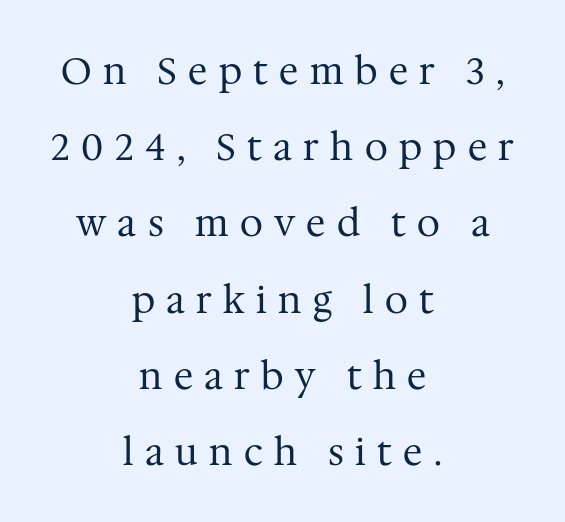
To sum up the face: it has serifs. This sample uses an upright cut, with every glyph sitting square on the baseline. The setting favours the middle, as headings and verse often do. This sample has the flowing, uneven cadence of proportional lettering.
